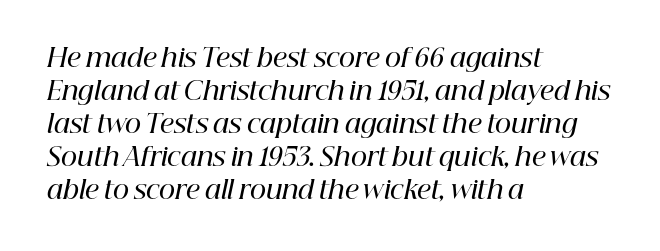
Q: Is the text bold? A: Semi-bold.
Q: Is the text italic (slanted)? A: Yes, it leans right by about 12 degrees.
Q: Is the text underlined? A: No.
Q: How is the paragraph aligned? A: Left-aligned.
Q: Is the spacing between letters normal or unusually wide? A: Normal.
Q: Is the spacing between lines tight, normal or loose? A: Normal.
